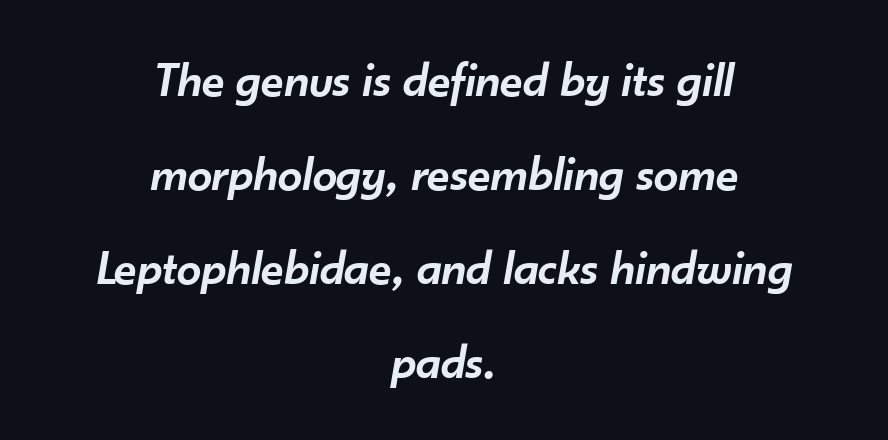
{"italic": "yes", "lean": "right", "slant_degrees": 10, "bold": "semi", "weight": "semibold", "width": "normal", "stroke_contrast": "low", "x_height": "small", "monospaced": "no", "underline": "no", "align": "center", "line_spacing": "loose", "line_spacing_ratio": 1.92, "letter_spacing": "normal", "letter_spacing_em": 0.0, "glyph_px": 49}
